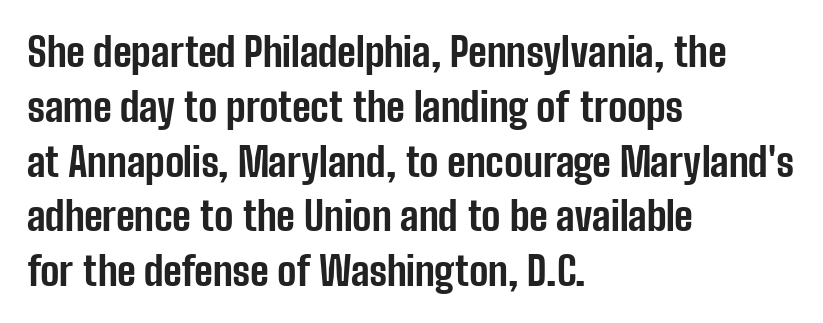
{"serif": "no", "italic": "no", "bold": "yes", "weight": "bold", "width": "condensed", "stroke_contrast": "low", "x_height": "medium", "monospaced": "no", "underline": "no", "align": "left", "line_spacing": "normal", "line_spacing_ratio": 1.37, "letter_spacing": "normal", "letter_spacing_em": 0.0, "glyph_px": 40}
